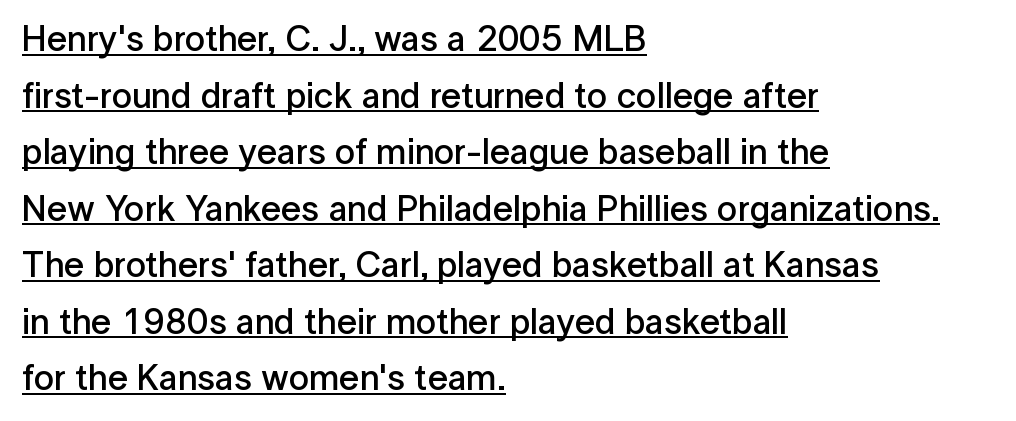
{"serif": "no", "italic": "no", "bold": "semi", "weight": "semibold", "width": "normal", "stroke_contrast": "low", "x_height": "medium", "monospaced": "no", "underline": "yes", "align": "left", "line_spacing": "normal", "line_spacing_ratio": 1.57, "letter_spacing": "normal", "letter_spacing_em": 0.0, "glyph_px": 36}
